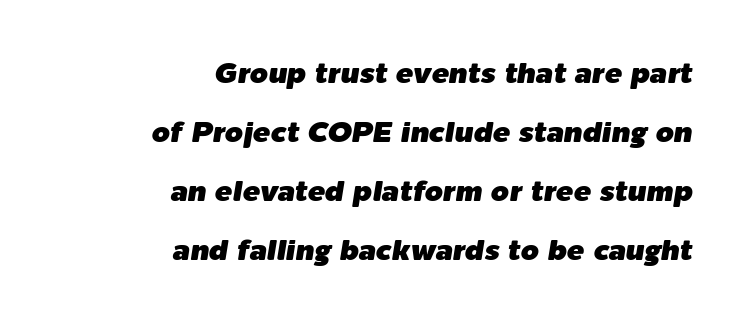
Q: Is the text italic (slanted)? A: Yes, it leans right by about 9 degrees.
Q: Is the text underlined? A: No.
Q: How is the paragraph aligned? A: Right-aligned.
Q: Is the spacing between letters normal or unusually wide? A: Normal.
Q: Is the spacing between lines tight, normal or loose? A: Loose.
Q: Width (condensed, normal, or wide)? A: Normal.
Q: Stroke contrast? A: Low.
Q: x-height? A: Medium.
Q: Monospaced? A: No.
